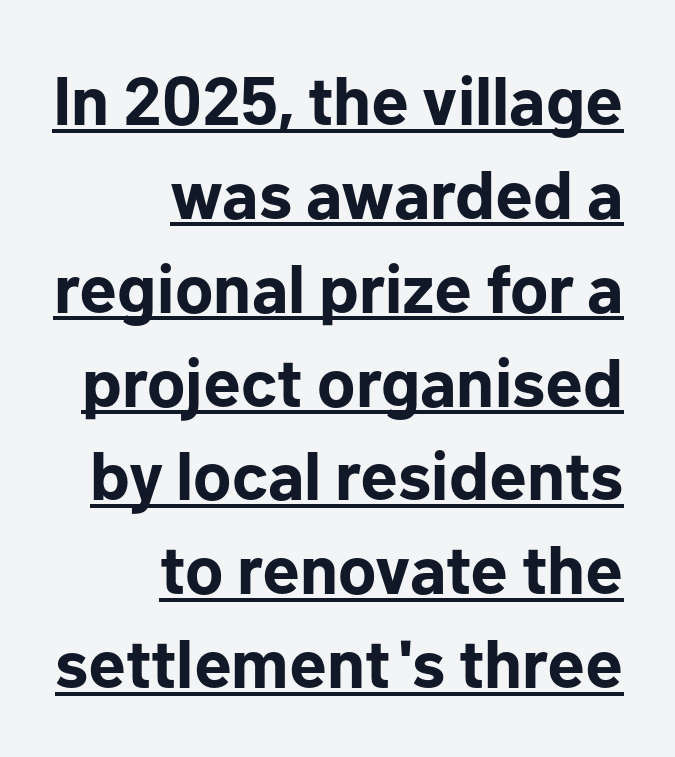
{"serif": "no", "italic": "no", "bold": "yes", "weight": "bold", "width": "normal", "stroke_contrast": "low", "x_height": "medium", "monospaced": "no", "underline": "yes", "align": "right", "line_spacing": "normal", "line_spacing_ratio": 1.38, "letter_spacing": "normal", "letter_spacing_em": 0.0, "glyph_px": 68}
